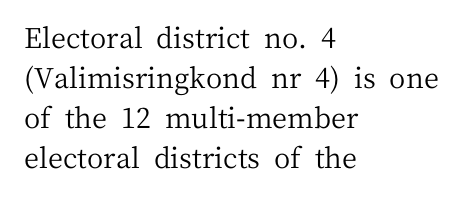
The image shows 28 px regular-weight serif type, upright; set left-aligned, normal line spacing (1.43x), normal letter spacing, not underlined; medium stroke contrast and a medium x-height.
